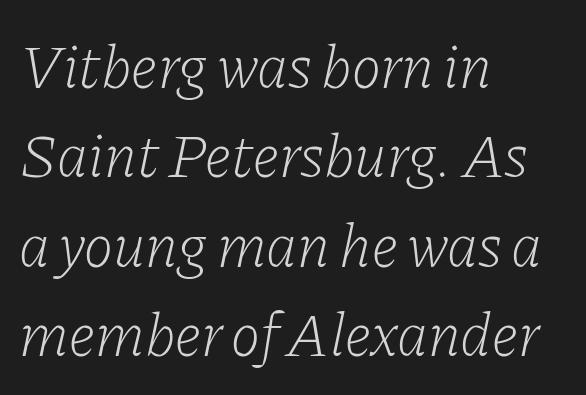
The lines are quadded left. Heaviness? Minimal to ordinary, like unemphasized prose. Short note: letters normally spaced. This block has exactly the height ordinary leading produces. Style check: oblique.
